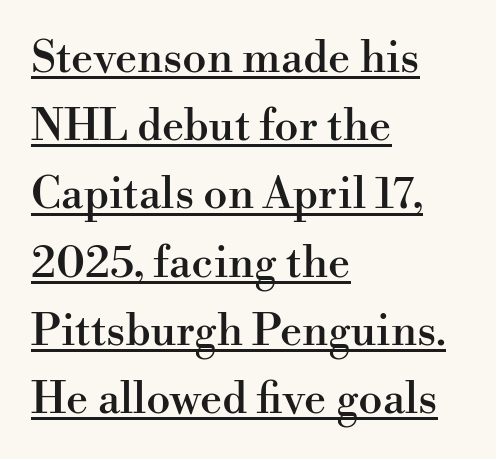
Q: Is the text italic (slanted)? A: No, it is upright.
Q: Is the typeface a serif or a sans-serif typeface? A: Serif.
Q: Is the text underlined? A: Yes.
Q: How is the paragraph aligned? A: Left-aligned.
Q: Is the spacing between letters normal or unusually wide? A: Normal.
Q: Is the spacing between lines tight, normal or loose? A: Normal.
Q: Width (condensed, normal, or wide)? A: Normal.
Q: Stroke contrast? A: High.
Q: x-height? A: Small.
Q: Monospaced? A: No.
